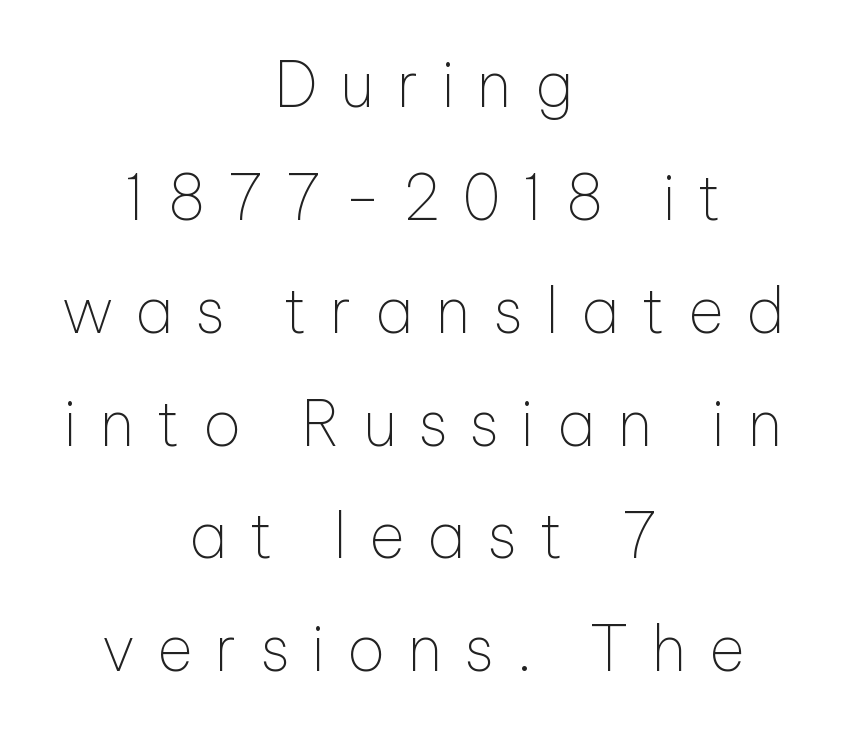
Q: Is the text bold? A: No.
Q: Is the text italic (slanted)? A: No, it is upright.
Q: Is the typeface a serif or a sans-serif typeface? A: Sans-serif.
Q: Is the text underlined? A: No.
Q: How is the paragraph aligned? A: Centered.
Q: Is the spacing between letters normal or unusually wide? A: Unusually wide.
Q: Width (condensed, normal, or wide)? A: Normal.
Q: Stroke contrast? A: Low.
Q: x-height? A: Medium.
Q: Monospaced? A: No.
